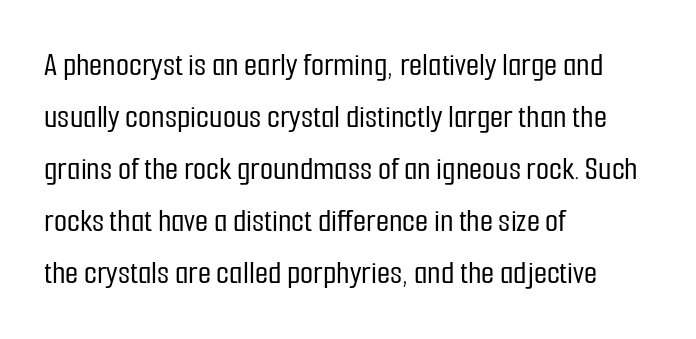
This is roman type, the default non-slanted kind. This sample has the flowing, uneven cadence of proportional lettering. The passage is arranged the way most books set body copy — flush left. Rows of type keep a routine distance in the vertical direction. In terms of letterform style, serifs are entirely absent.
